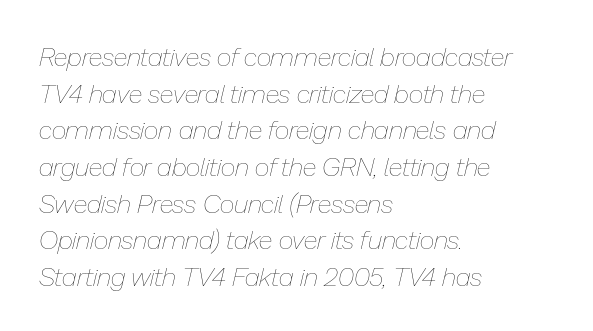
Q: Is the text bold? A: No.
Q: Is the text italic (slanted)? A: Yes, it leans right by about 13 degrees.
Q: Is the text underlined? A: No.
Q: How is the paragraph aligned? A: Left-aligned.
Q: Is the spacing between letters normal or unusually wide? A: Normal.
Q: Is the spacing between lines tight, normal or loose? A: Normal.
